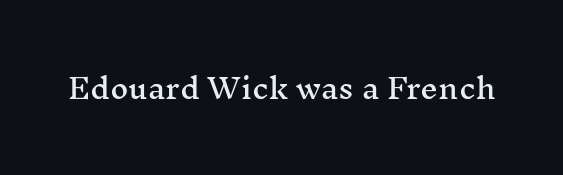
Q: Is the text italic (slanted)? A: No, it is upright.
Q: Is the typeface a serif or a sans-serif typeface? A: Serif.
Q: Is the text underlined? A: No.
Q: Is the spacing between letters normal or unusually wide? A: Normal.
Q: Width (condensed, normal, or wide)? A: Wide.
Q: Stroke contrast? A: Medium.
Q: x-height? A: Medium.
Q: Monospaced? A: No.
